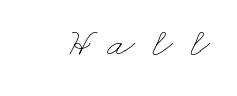
{"bold": "no", "weight": "thin", "width": "wide", "stroke_contrast": "low", "x_height": "small", "monospaced": "no", "underline": "no", "letter_spacing": "wide", "letter_spacing_em": 0.42, "glyph_px": 41}
